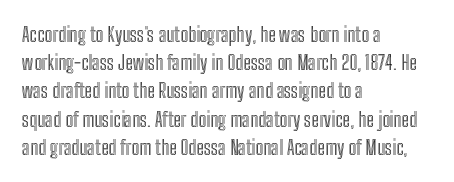
The image shows 20 px text type, upright; set left-aligned, normal line spacing (1.41x), normal letter spacing, not underlined.
